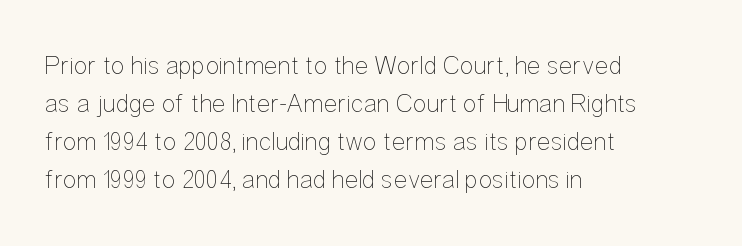
{"italic": "no", "bold": "no", "underline": "no", "align": "left", "line_spacing": "normal", "line_spacing_ratio": 1.46, "letter_spacing": "normal", "letter_spacing_em": 0.0, "glyph_px": 26}
